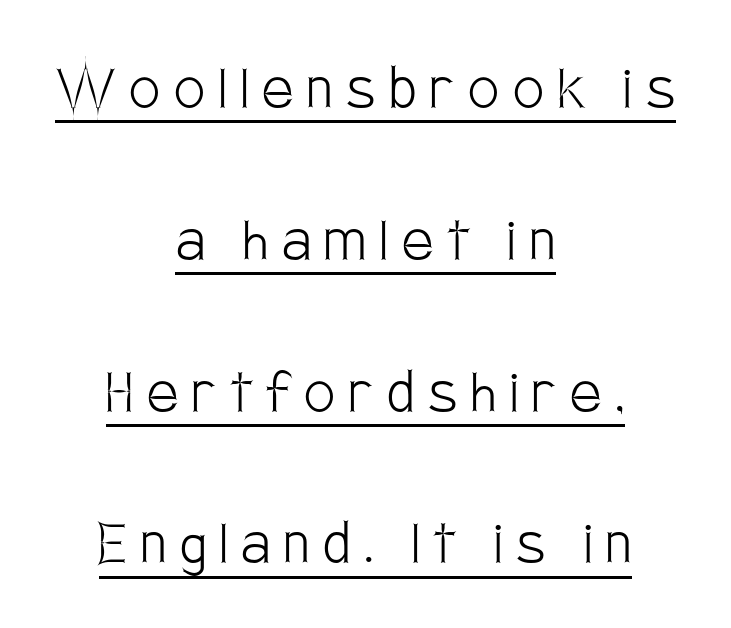
Looks like regular typesetting: each glyph gets only the width it needs. Students, observe: this is what heavily led, spacious text looks like. Examine the stroke ends and you'll find no serifs. Italic? Not at all — the glyphs are vertical. Caption: face not bold, strokes unweighted.
